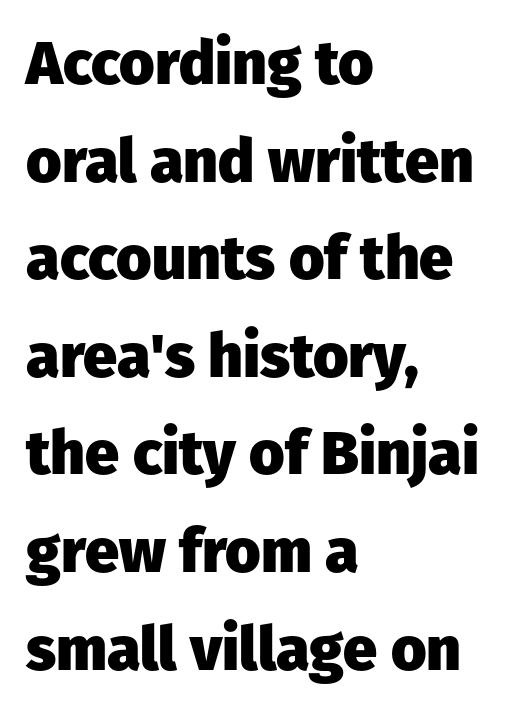
The image shows 61 px heavy sans-serif type, upright; set left-aligned, normal line spacing (1.6x), normal letter spacing, not underlined; low stroke contrast and a medium x-height.
